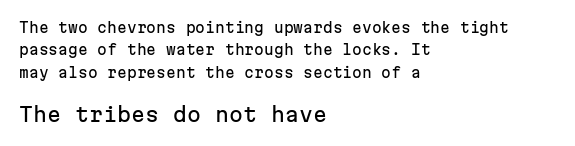
{"italic": "no", "underline": "no", "align": "left", "line_spacing": "normal", "line_spacing_ratio": 1.6, "letter_spacing": "normal", "letter_spacing_em": 0.0, "larger_block": "second", "size_ratio": 1.43, "glyph_px": 20}
